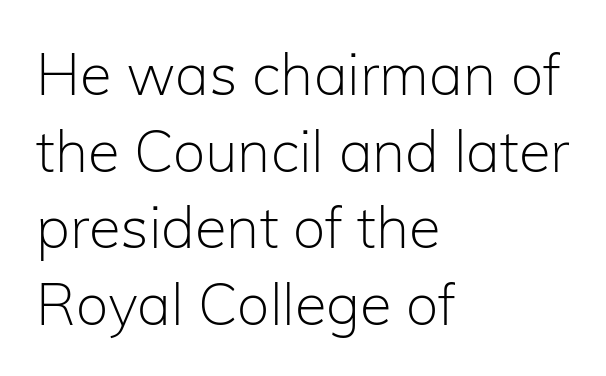
The image shows 58 px light sans-serif type, upright; set left-aligned, normal line spacing (1.32x), normal letter spacing, not underlined; low stroke contrast and a medium x-height.
